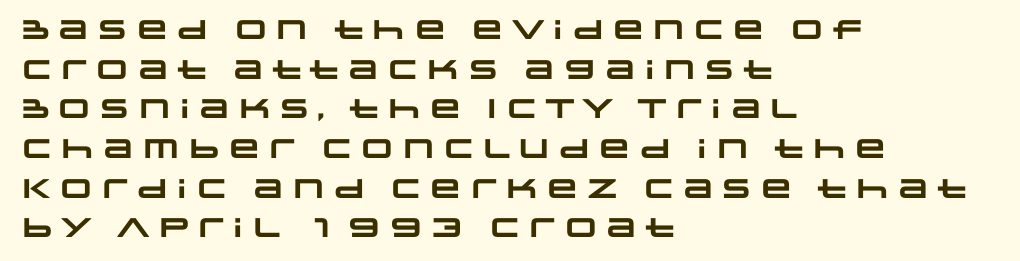
The image shows 27 px bold type; set left-aligned, normal line spacing (1.47x), normal letter spacing, not underlined.
